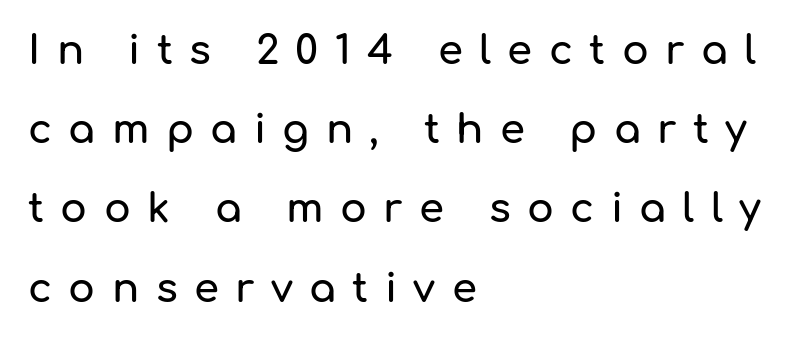
Q: Is the text italic (slanted)? A: No, it is upright.
Q: Is the typeface a serif or a sans-serif typeface? A: Sans-serif.
Q: Is the text underlined? A: No.
Q: How is the paragraph aligned? A: Left-aligned.
Q: Is the spacing between letters normal or unusually wide? A: Unusually wide.
Q: Is the spacing between lines tight, normal or loose? A: Loose.
Q: Width (condensed, normal, or wide)? A: Normal.
Q: Stroke contrast? A: Low.
Q: x-height? A: Medium.
Q: Monospaced? A: No.
